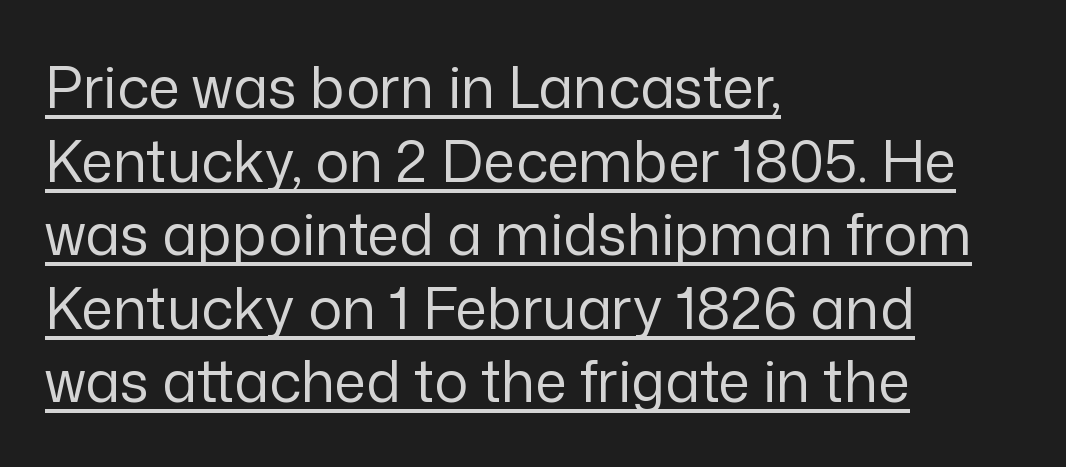
{"serif": "no", "italic": "no", "bold": "no", "weight": "regular", "width": "normal", "stroke_contrast": "low", "x_height": "medium", "monospaced": "no", "underline": "yes", "align": "left", "line_spacing": "normal", "line_spacing_ratio": 1.29, "letter_spacing": "normal", "letter_spacing_em": 0.0, "glyph_px": 57}
